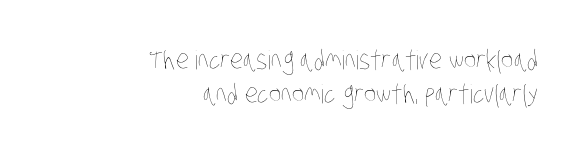
{"bold": "no", "underline": "no", "align": "right", "line_spacing": "normal", "line_spacing_ratio": 1.31, "letter_spacing": "normal", "letter_spacing_em": 0.0, "glyph_px": 26}
